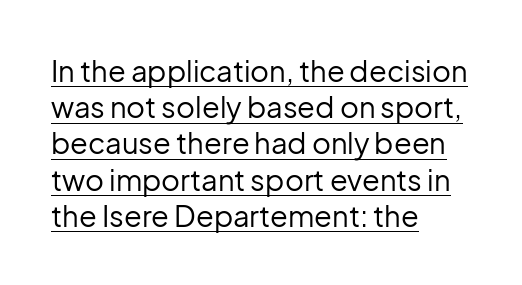
The image shows 29 px regular-weight sans-serif type, upright; set left-aligned, normal line spacing (1.25x), normal letter spacing, underlined; low stroke contrast and a medium x-height.
